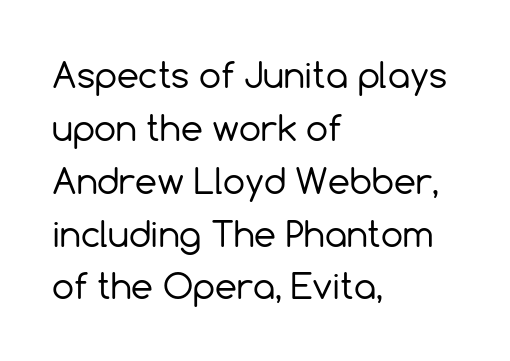
The image shows 35 px regular-weight sans-serif type, upright; set left-aligned, normal line spacing (1.51x), normal letter spacing, not underlined; a medium x-height.
